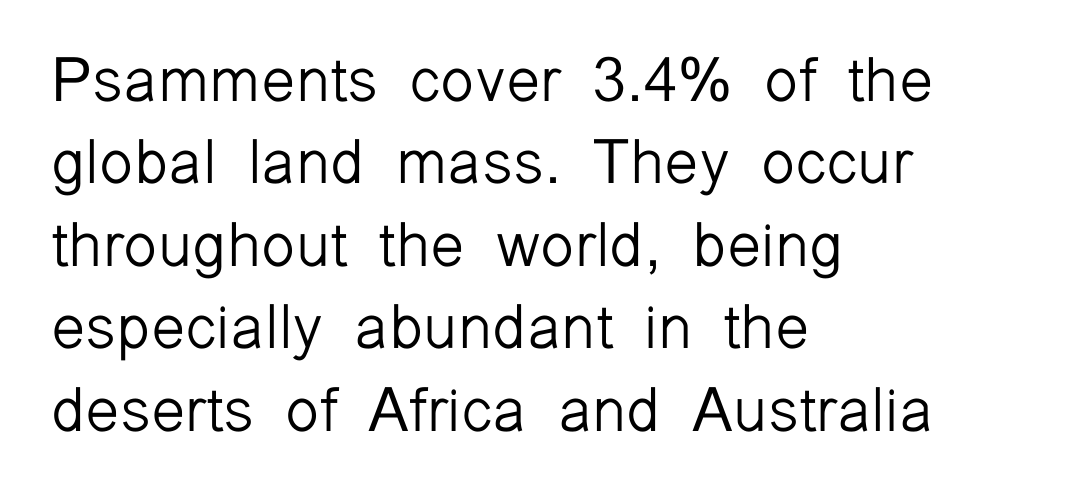
{"serif": "no", "italic": "no", "bold": "no", "weight": "light", "width": "normal", "stroke_contrast": "low", "x_height": "medium", "monospaced": "no", "underline": "no", "align": "left", "line_spacing": "normal", "line_spacing_ratio": 1.33, "letter_spacing": "normal", "letter_spacing_em": 0.0, "glyph_px": 62}
